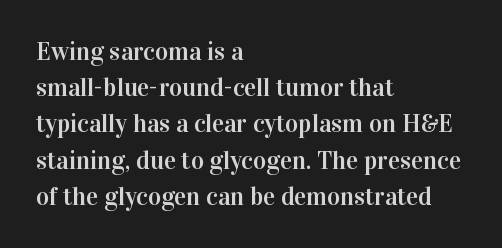
This sample keeps an unexceptional amount of space between lines. Characters follow at the spacing the type designer built in. Leftover space on each line is placed entirely after the last word. Nobody drew a line under any word here. The font's upright variant was chosen for this text.
